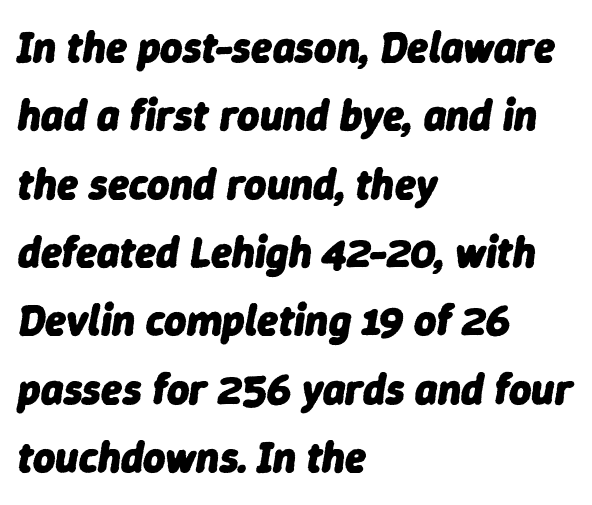
Q: Is the text bold? A: Yes.
Q: Is the text italic (slanted)? A: Yes, it leans right by about 9 degrees.
Q: Is the text underlined? A: No.
Q: How is the paragraph aligned? A: Left-aligned.
Q: Is the spacing between letters normal or unusually wide? A: Normal.
Q: Is the spacing between lines tight, normal or loose? A: Normal.
Q: Width (condensed, normal, or wide)? A: Normal.
Q: Stroke contrast? A: Low.
Q: x-height? A: Medium.
Q: Monospaced? A: No.
